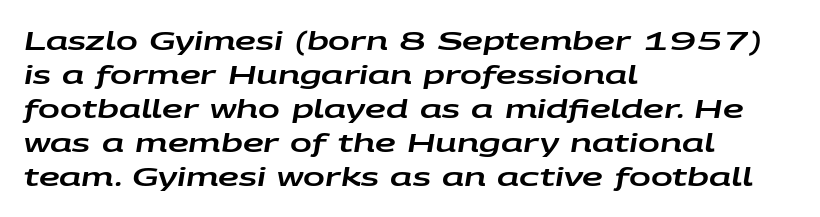
Q: Is the text italic (slanted)? A: Yes, it leans right by about 9 degrees.
Q: Is the text underlined? A: No.
Q: How is the paragraph aligned? A: Left-aligned.
Q: Is the spacing between letters normal or unusually wide? A: Normal.
Q: Is the spacing between lines tight, normal or loose? A: Normal.
